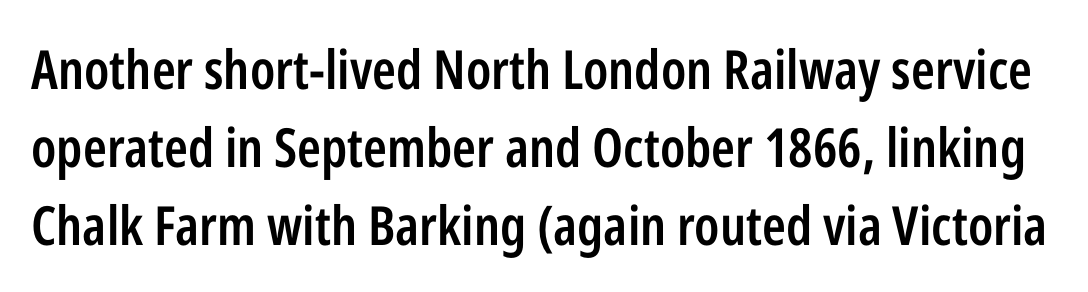
The face used here is rendered with its standard letterfit. Italic? Not at all — the glyphs are vertical. Does the leading feel generous? No, just average. The passage shown is semibold, sitting just below true bold. Think of a printed novel: that variable character pitch is what you see here. Font category for this specimen: sans-serif.
